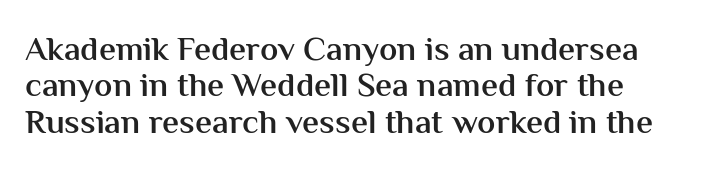
The image shows 34 px semibold sans-serif type, upright; set tight line spacing (1.07x), normal letter spacing, not underlined; medium stroke contrast and a medium x-height.
